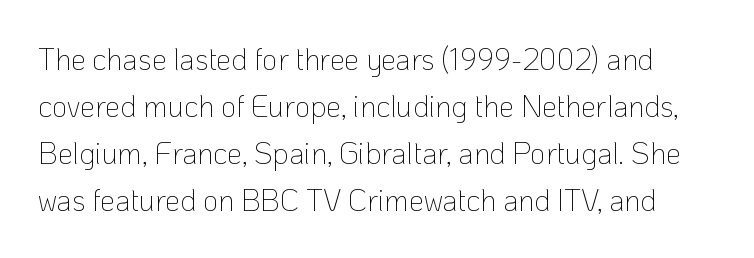
Q: Is the text bold? A: No.
Q: Is the text italic (slanted)? A: No, it is upright.
Q: Is the typeface a serif or a sans-serif typeface? A: Sans-serif.
Q: Is the text underlined? A: No.
Q: Is the spacing between letters normal or unusually wide? A: Normal.
Q: Is the spacing between lines tight, normal or loose? A: Normal.
Q: Width (condensed, normal, or wide)? A: Normal.
Q: Stroke contrast? A: Low.
Q: x-height? A: Medium.
Q: Monospaced? A: No.
